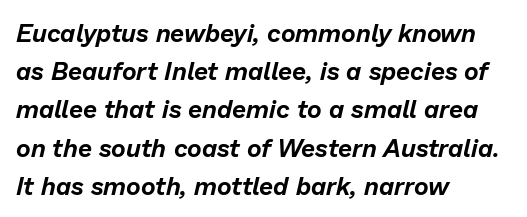
Q: Is the text italic (slanted)? A: Yes, it leans right by about 13 degrees.
Q: Is the text underlined? A: No.
Q: How is the paragraph aligned? A: Left-aligned.
Q: Is the spacing between letters normal or unusually wide? A: Normal.
Q: Is the spacing between lines tight, normal or loose? A: Normal.
